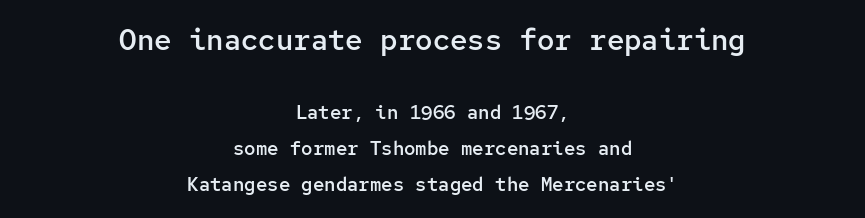
Q: Is the text bold? A: Semi-bold.
Q: Is the text italic (slanted)? A: No, it is upright.
Q: Is the typeface a serif or a sans-serif typeface? A: Sans-serif.
Q: Is the text underlined? A: No.
Q: How is the paragraph aligned? A: Centered.
Q: Is the spacing between letters normal or unusually wide? A: Normal.
Q: Is the spacing between lines tight, normal or loose? A: Loose.
Q: Which block of text is set in a larger size, the first (top) or the second (bottom)? A: The first (top) one.
Q: Width (condensed, normal, or wide)? A: Normal.
Q: Stroke contrast? A: Low.
Q: x-height? A: Medium.
Q: Monospaced? A: Yes.
